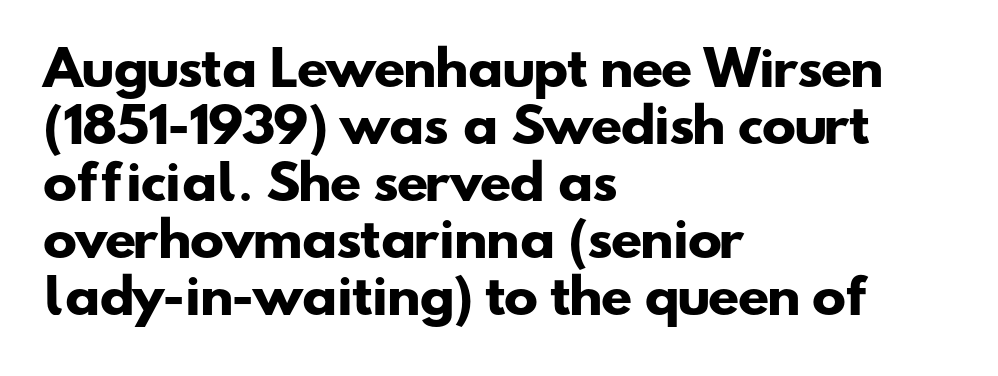
Q: Is the text bold? A: Yes.
Q: Is the typeface a serif or a sans-serif typeface? A: Sans-serif.
Q: Is the text underlined? A: No.
Q: How is the paragraph aligned? A: Left-aligned.
Q: Is the spacing between letters normal or unusually wide? A: Normal.
Q: Width (condensed, normal, or wide)? A: Wide.
Q: Stroke contrast? A: Low.
Q: x-height? A: Small.
Q: Monospaced? A: No.
